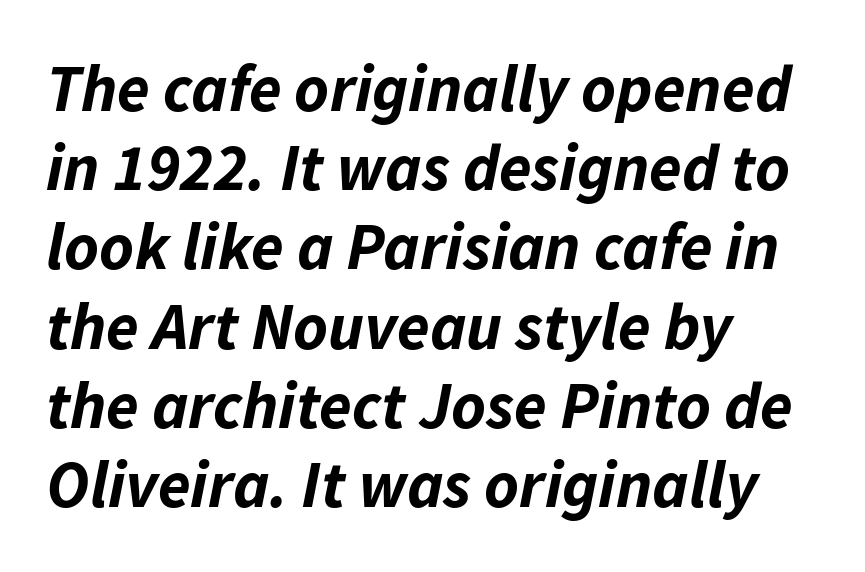
{"italic": "yes", "lean": "right", "slant_degrees": 11, "bold": "yes", "weight": "bold", "width": "normal", "stroke_contrast": "low", "x_height": "medium", "monospaced": "no", "underline": "no", "align": "left", "line_spacing_ratio": 1.2, "letter_spacing": "normal", "letter_spacing_em": 0.0, "glyph_px": 66}
